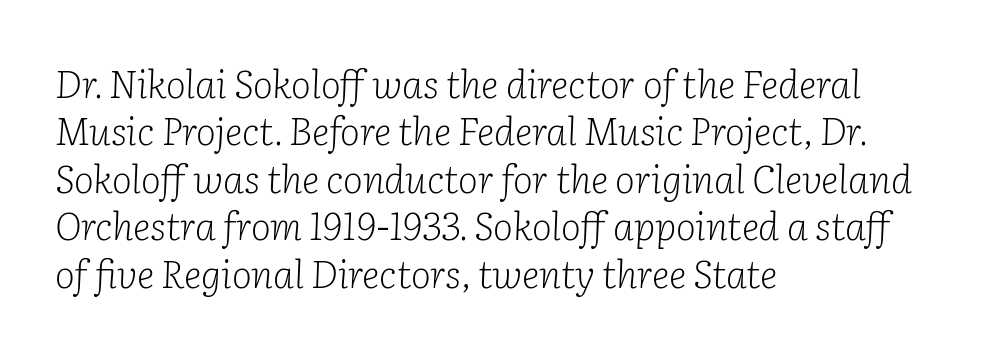
{"serif": "yes", "italic": "yes", "lean": "right", "slant_degrees": 2, "bold": "no", "weight": "light", "width": "normal", "stroke_contrast": "low", "x_height": "medium", "monospaced": "no", "underline": "no", "align": "left", "line_spacing": "normal", "line_spacing_ratio": 1.25, "letter_spacing": "normal", "letter_spacing_em": 0.0, "glyph_px": 38}
